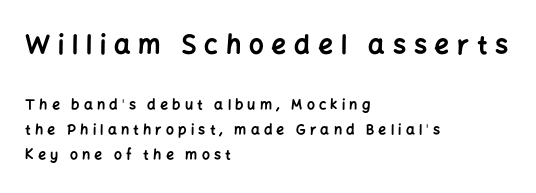
{"italic": "no", "bold": "yes", "underline": "no", "align": "left", "line_spacing_ratio": 1.8, "letter_spacing": "wide", "letter_spacing_em": 0.3, "larger_block": "first", "size_ratio": 1.86, "glyph_px": 26}
